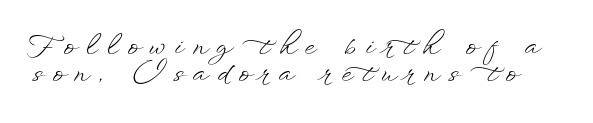
Anything drawn beneath the words? Only blank space. Regarding leading, the lines here are crowded together. The strokes carry an ordinary text weight at most. What stands out about the letter spacing? Its width — letters are far apart.
